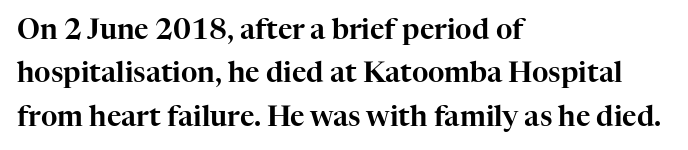
The image shows 28 px serif type, upright; set left-aligned, normal line spacing (1.55x), normal letter spacing, not underlined; high stroke contrast and a medium x-height.
